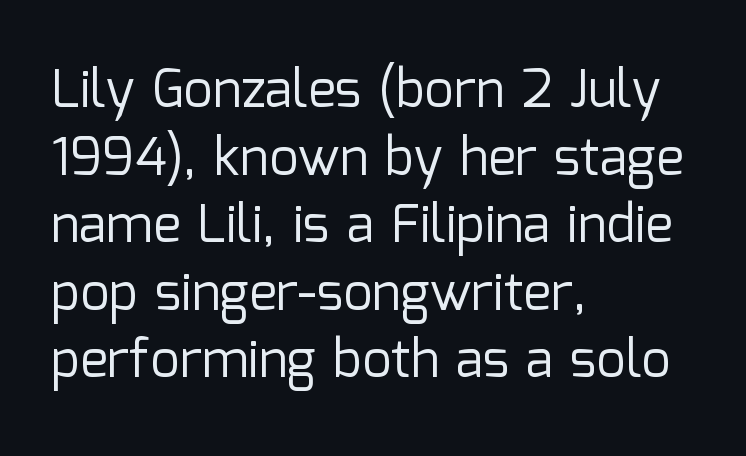
The letterforms sit shoulder to shoulder at normal distance. Stem width sits at or under what a default text font uses. Do the characters align in a grid? No, the font is proportional. Unlike italic type, these characters show no tilt at all. Leftover space on each line is placed entirely after the last word.
